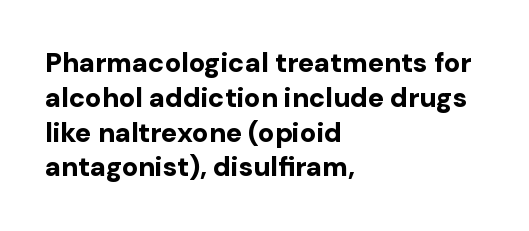
The image shows 27 px bold type, upright; set left-aligned, normal line spacing (1.29x), normal letter spacing, not underlined.
